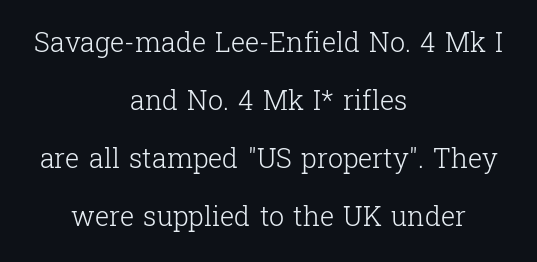
Q: Is the text bold? A: No.
Q: Is the text italic (slanted)? A: No, it is upright.
Q: Is the text underlined? A: No.
Q: How is the paragraph aligned? A: Centered.
Q: Is the spacing between letters normal or unusually wide? A: Normal.
Q: Is the spacing between lines tight, normal or loose? A: Loose.
